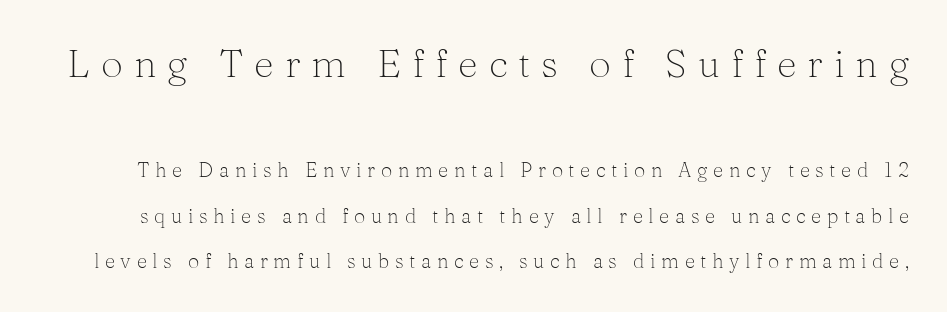
{"serif": "yes", "italic": "no", "bold": "no", "weight": "light", "width": "normal", "stroke_contrast": "medium", "x_height": "medium", "monospaced": "no", "underline": "no", "line_spacing": "loose", "line_spacing_ratio": 2.26, "letter_spacing": "wide", "letter_spacing_em": 0.28, "larger_block": "first", "size_ratio": 1.95, "glyph_px": 39}
